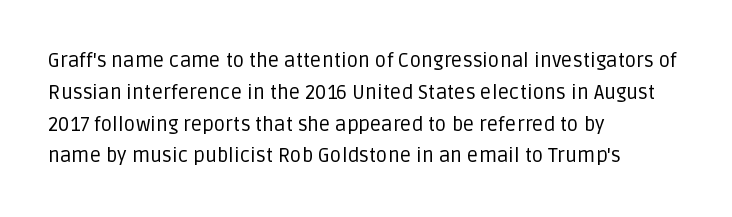
This is not heavy type; no bold has been used. Tracking here is standard; glyphs follow each other at the usual distance. Horizontal bands of white between lines are of average thickness. Underlining? Definitely not there. A student would call this left alignment; a typographer would say flush left, rag right.
